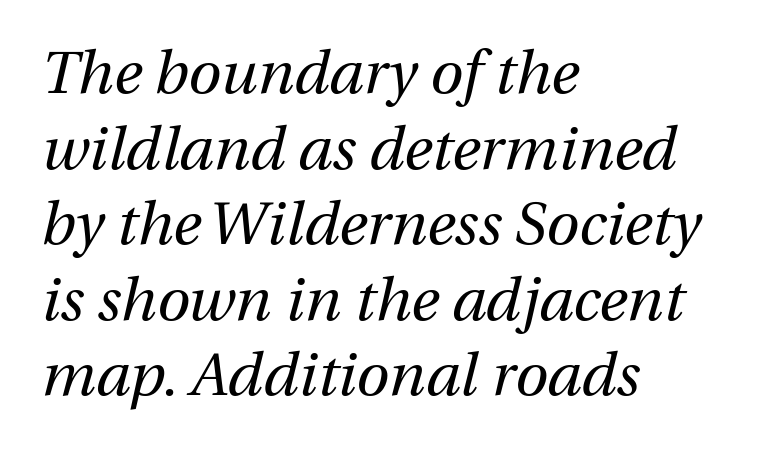
A light-to-regular cut is what we see here. Looks like regular typesetting: each glyph gets only the width it needs. Honestly, there is no underline to notice here at all. The text carries the slant typical of an italic or oblique font. The leading is moderate, giving the passage an even texture.
